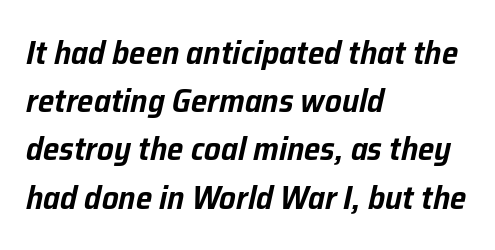
The image shows 33 px text type, italic (leaning right); set left-aligned, normal line spacing (1.46x), normal letter spacing, not underlined; low stroke contrast and a medium x-height.
